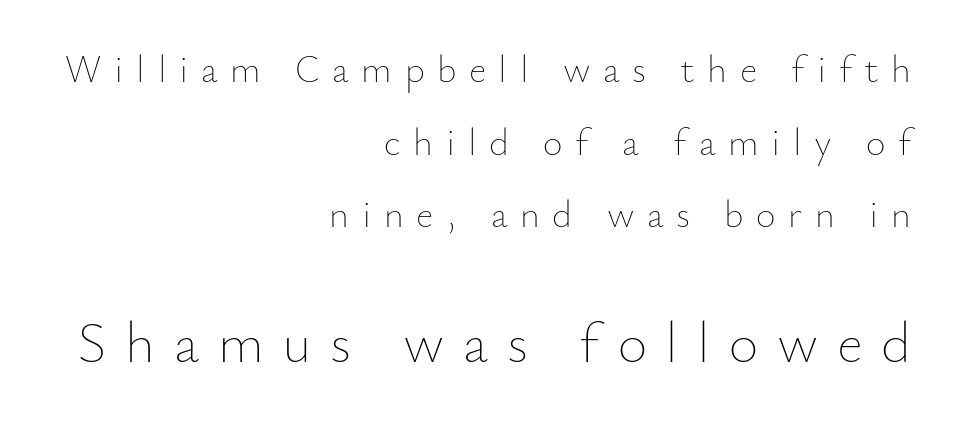
The foot of each line stays bare and open. The strokes carry an ordinary text weight at most. The more generous point size was reserved for the lower chunk. Do the characters align in a grid? No, the font is proportional. Leading is clearly above the norm, producing a sparse column.
